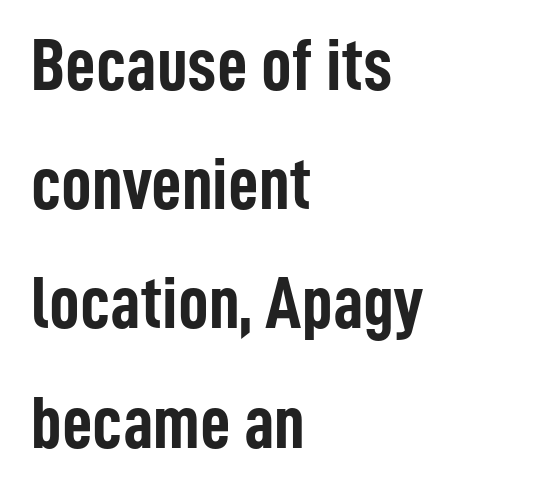
The image shows 75 px semibold, condensed sans-serif type, upright; set left-aligned, normal line spacing (1.59x), normal letter spacing, not underlined; low stroke contrast and a medium x-height.
